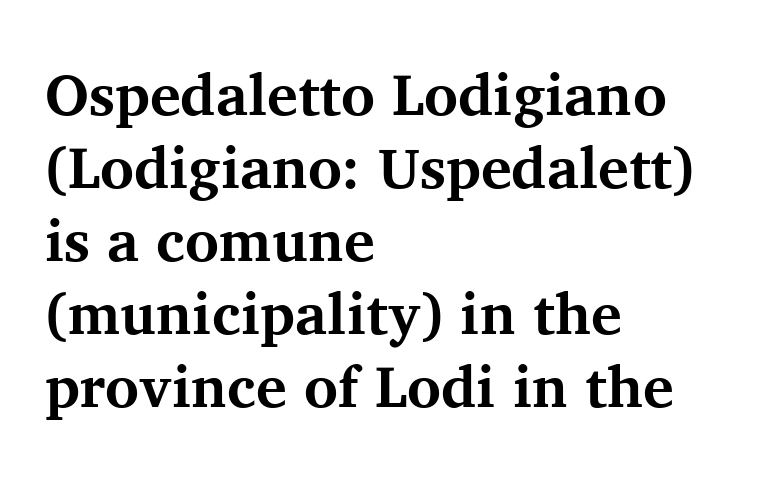
Here the glyphs are tracked normally, forming tight word shapes. All the whitespace from short lines collects on the right. A typesetter would call this leading conventional body-copy spacing. You could not count columns in this text — the font is proportionally spaced. Compared with an ordinary text face, these strokes are far heavier — a full bold. The specimen omits any rule beneath the text block's lines.
